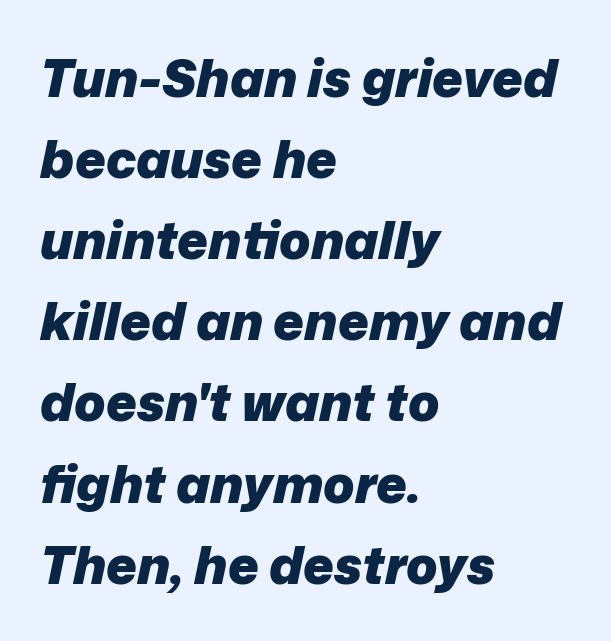
Every row of glyphs begins at an identical x-position on the left. Standard letterfit; no display-style spreading of the glyphs. Heavy-handed strokes throughout: this text is bold. Is the type slanted? Yes — the strokes lean at a clear angle.
